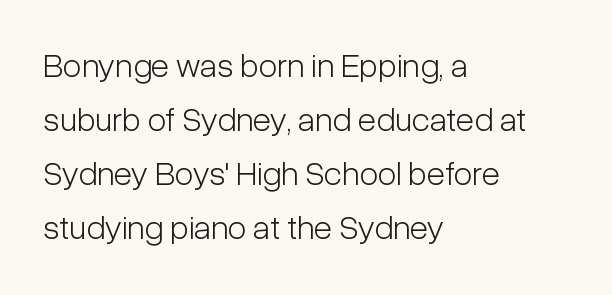
{"serif": "no", "italic": "no", "bold": "no", "weight": "light", "width": "condensed", "stroke_contrast": "low", "x_height": "medium", "monospaced": "no", "underline": "no", "align": "left", "line_spacing": "normal", "line_spacing_ratio": 1.59, "letter_spacing": "normal", "letter_spacing_em": 0.0, "glyph_px": 34}
